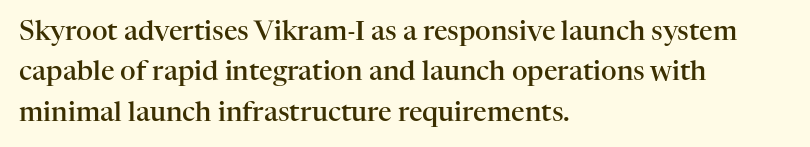
Q: Is the text bold? A: Semi-bold.
Q: Is the text italic (slanted)? A: No, it is upright.
Q: Is the text underlined? A: No.
Q: How is the paragraph aligned? A: Left-aligned.
Q: Is the spacing between letters normal or unusually wide? A: Normal.
Q: Is the spacing between lines tight, normal or loose? A: Normal.
